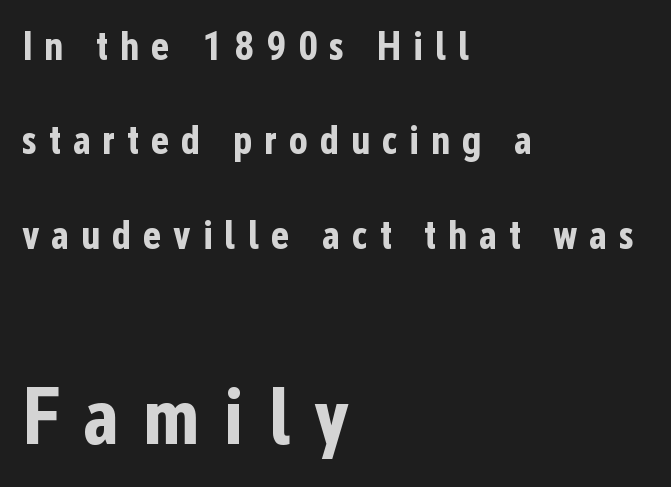
Q: Is the text bold? A: Yes.
Q: Is the text italic (slanted)? A: No, it is upright.
Q: Is the typeface a serif or a sans-serif typeface? A: Sans-serif.
Q: Is the text underlined? A: No.
Q: How is the paragraph aligned? A: Left-aligned.
Q: Is the spacing between letters normal or unusually wide? A: Unusually wide.
Q: Is the spacing between lines tight, normal or loose? A: Loose.
Q: Which block of text is set in a larger size, the first (top) or the second (bottom)? A: The second (bottom) one.
Q: Width (condensed, normal, or wide)? A: Condensed.
Q: Stroke contrast? A: Low.
Q: x-height? A: Medium.
Q: Monospaced? A: No.
